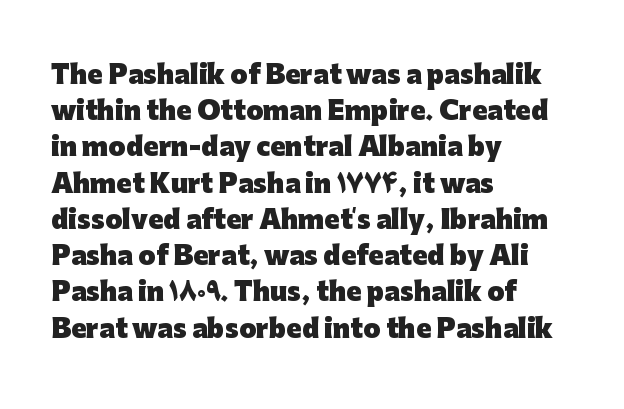
{"italic": "no", "bold": "yes", "underline": "no", "align": "left", "line_spacing": "normal", "line_spacing_ratio": 1.45, "letter_spacing": "normal", "letter_spacing_em": 0.0, "glyph_px": 25}
